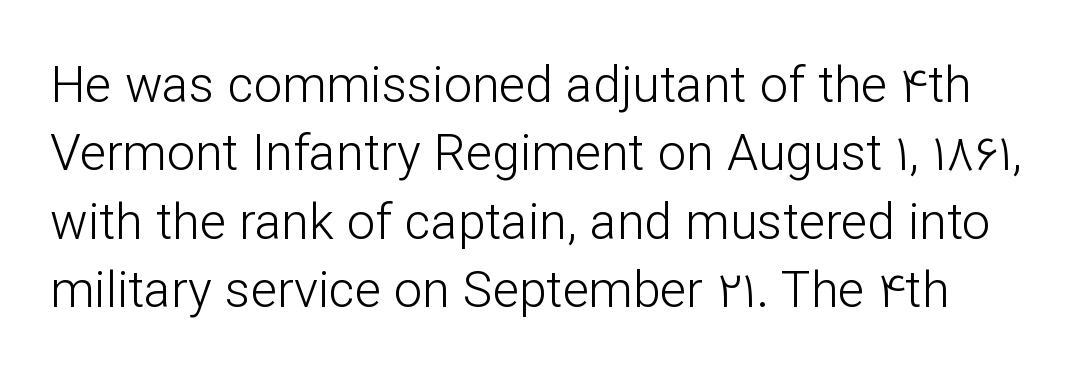
Q: Is the text bold? A: No.
Q: Is the text italic (slanted)? A: No, it is upright.
Q: Is the typeface a serif or a sans-serif typeface? A: Sans-serif.
Q: Is the text underlined? A: No.
Q: Is the spacing between letters normal or unusually wide? A: Normal.
Q: Is the spacing between lines tight, normal or loose? A: Normal.
Q: Width (condensed, normal, or wide)? A: Normal.
Q: Stroke contrast? A: Low.
Q: x-height? A: Medium.
Q: Monospaced? A: No.
